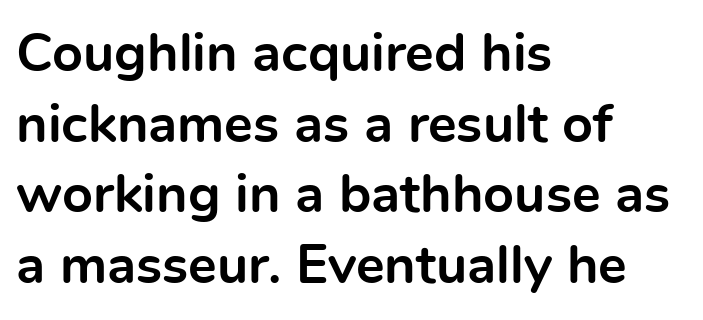
Q: Is the text bold? A: Yes.
Q: Is the text italic (slanted)? A: No, it is upright.
Q: Is the typeface a serif or a sans-serif typeface? A: Sans-serif.
Q: Is the text underlined? A: No.
Q: How is the paragraph aligned? A: Left-aligned.
Q: Is the spacing between letters normal or unusually wide? A: Normal.
Q: Is the spacing between lines tight, normal or loose? A: Normal.
Q: Width (condensed, normal, or wide)? A: Normal.
Q: x-height? A: Medium.
Q: Monospaced? A: No.
